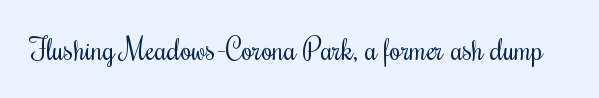
Q: Is the text bold? A: No.
Q: Is the text italic (slanted)? A: Yes.
Q: Is the typeface a serif or a sans-serif typeface? A: Serif.
Q: Is the text underlined? A: No.
Q: Is the spacing between letters normal or unusually wide? A: Normal.
Q: Width (condensed, normal, or wide)? A: Condensed.
Q: Stroke contrast? A: Medium.
Q: x-height? A: Small.
Q: Monospaced? A: No.
